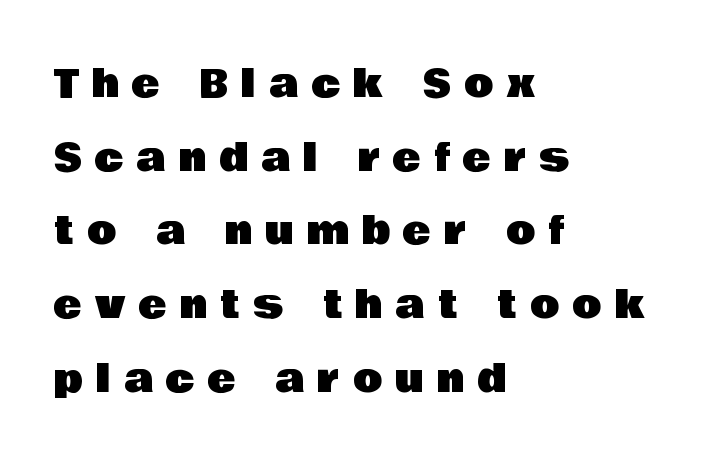
Q: Is the text italic (slanted)? A: No, it is upright.
Q: Is the typeface a serif or a sans-serif typeface? A: Sans-serif.
Q: Is the text underlined? A: No.
Q: How is the paragraph aligned? A: Left-aligned.
Q: Is the spacing between letters normal or unusually wide? A: Unusually wide.
Q: Is the spacing between lines tight, normal or loose? A: Loose.
Q: Width (condensed, normal, or wide)? A: Normal.
Q: Stroke contrast? A: Low.
Q: x-height? A: Large.
Q: Monospaced? A: No.
